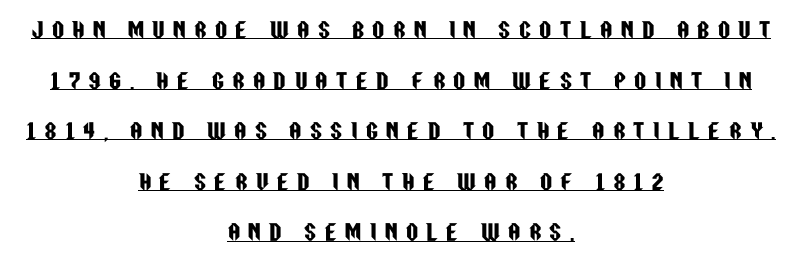
A typesetter would call this heavily tracked-out type. Leading: increased. You can see a thin bar hugging the bottom of the glyphs. A centered setting, common on invitations and titles, is used for this passage. It's the straight-up-and-down kind of type.
